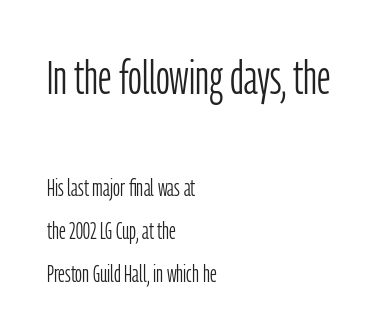
The image shows 48 px light, condensed sans-serif type, upright; set left-aligned, line spacing 1.8x, normal letter spacing, not underlined; the first (top) block is 2.0x larger; low stroke contrast and a medium x-height.
